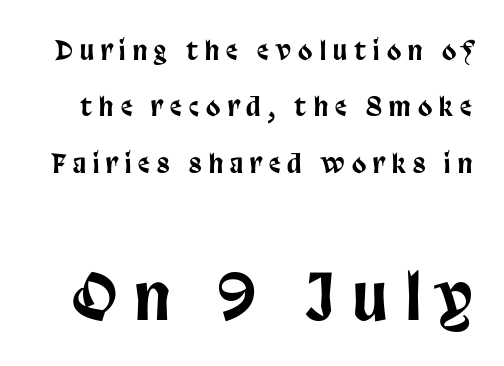
You could not count columns in this text — the font is proportionally spaced. Summary of vertical rhythm: relaxed, with wide interline spacing. Block two is the big one; block one sits smaller above it. There is plenty of visible air inserted between adjacent glyphs. In terms of posture, this sample is upright. Decoration check: the copy has no underline.
